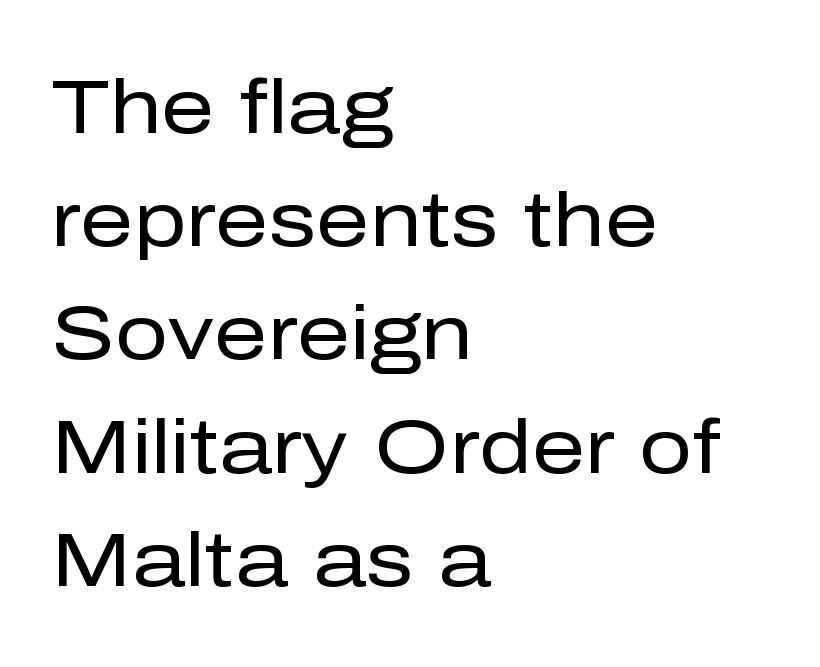
The type sits square on the baseline with zero lean. Honestly, the row spacing looks completely unremarkable. The face used here is a sans, in the tradition of grotesques and geometrics. Unmarked baselines from the first word to the last. Vertical stems look standard width or narrower in stroke. The type is set solid horizontally, with unmodified tracking.
